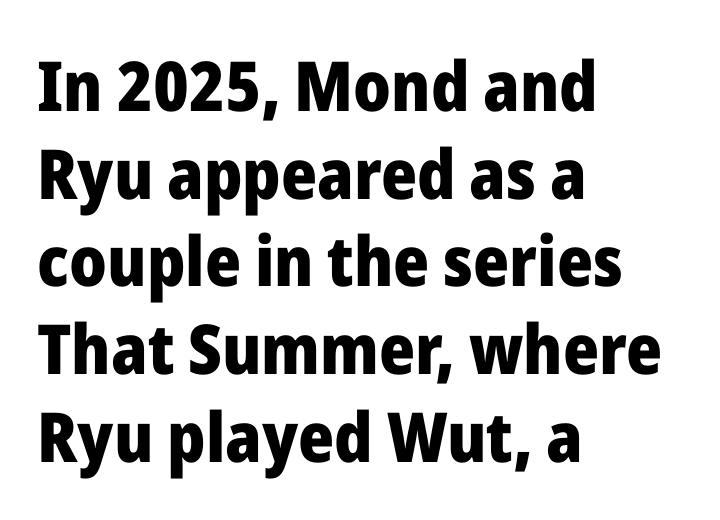
The image shows 69 px heavy sans-serif type, upright; set left-aligned, normal line spacing (1.27x), normal letter spacing, not underlined; low stroke contrast and a medium x-height.
